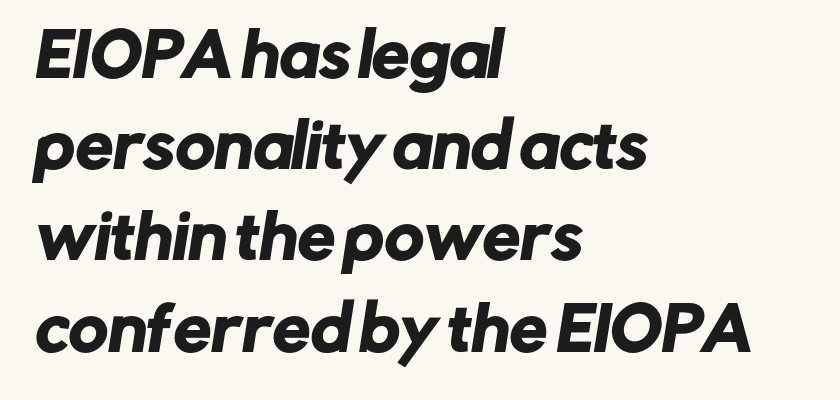
{"serif": "no", "width": "normal", "stroke_contrast": "low", "x_height": "medium", "monospaced": "no", "underline": "no", "align": "left", "line_spacing": "normal", "line_spacing_ratio": 1.52, "letter_spacing": "normal", "letter_spacing_em": 0.0, "glyph_px": 60}
